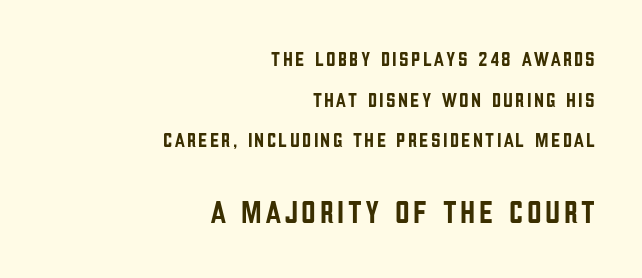
Q: Is the text italic (slanted)? A: No, it is upright.
Q: Is the typeface a serif or a sans-serif typeface? A: Sans-serif.
Q: Is the text underlined? A: No.
Q: How is the paragraph aligned? A: Right-aligned.
Q: Is the spacing between lines tight, normal or loose? A: Loose.
Q: Which block of text is set in a larger size, the first (top) or the second (bottom)? A: The second (bottom) one.
Q: Width (condensed, normal, or wide)? A: Condensed.
Q: Stroke contrast? A: Low.
Q: x-height? A: Large.
Q: Monospaced? A: No.
